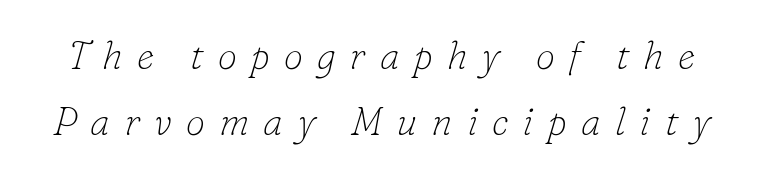
The image shows 39 px thin serif type, italic (leaning right); set normal line spacing (1.69x), unusually wide letter spacing (+0.36 em), not underlined; low stroke contrast and a small x-height.
